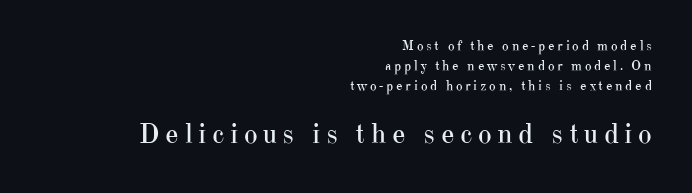
Q: Is the text bold? A: No.
Q: Is the text italic (slanted)? A: No, it is upright.
Q: Is the typeface a serif or a sans-serif typeface? A: Serif.
Q: Is the text underlined? A: No.
Q: How is the paragraph aligned? A: Right-aligned.
Q: Is the spacing between lines tight, normal or loose? A: Normal.
Q: Which block of text is set in a larger size, the first (top) or the second (bottom)? A: The second (bottom) one.
Q: Width (condensed, normal, or wide)? A: Normal.
Q: Stroke contrast? A: High.
Q: x-height? A: Small.
Q: Monospaced? A: No.
